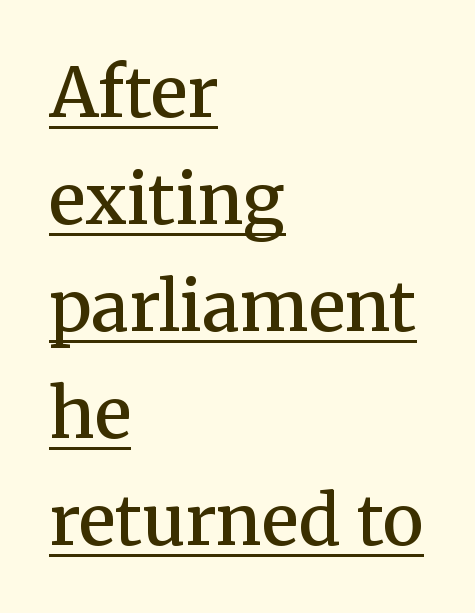
The image shows 69 px semibold serif type, upright; set left-aligned, normal line spacing (1.55x), normal letter spacing, underlined; medium stroke contrast and a medium x-height.
